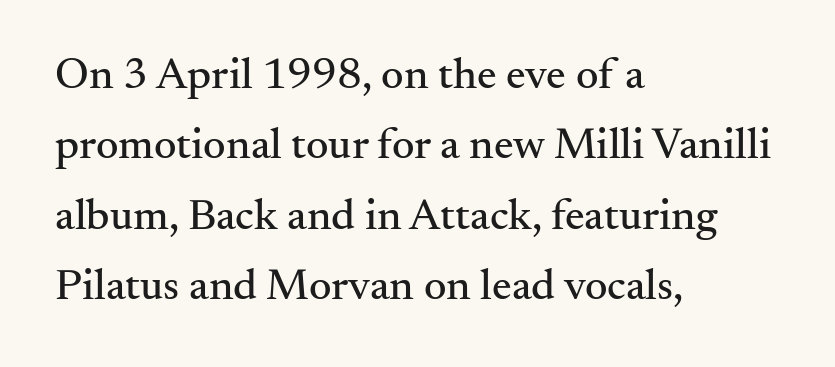
The letters stand upright; this is a roman face. The face used here is proportionally spaced, like ordinary book or web type. Letters rest on an invisible, unmarked baseline. A normal amount of white space separates one row of letters from the next. Notice how the passage keeps a crisp vertical edge on the left only. These lines are composed in type with serifs.
